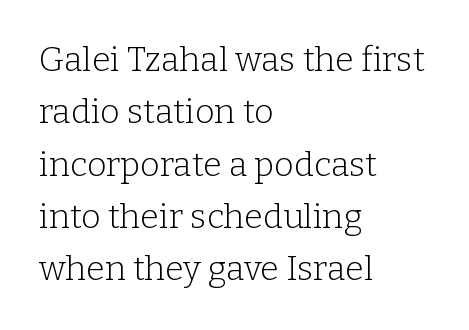
The letters carry serifs — small finishing strokes at the ends of their stems. Observe the ordinary spacing: letters are neighbours, not strangers. The rows are spaced the way most documents space them. The letters stand straight up with perfectly vertical stems. These lines stack with their left ends in a neat column. Here the designer chose a conventional face with non-uniform glyph widths.
